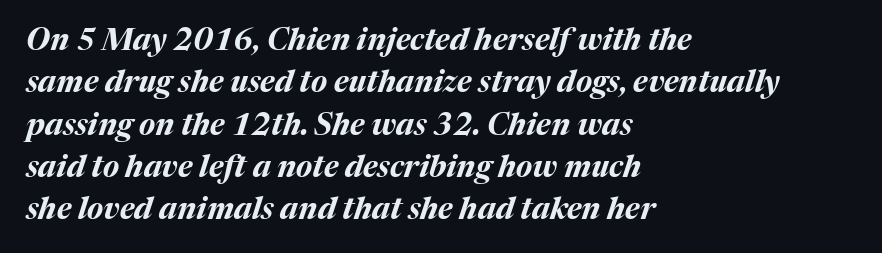
The image shows 30 px bold type, italic (leaning right); set left-aligned, normal line spacing (1.41x), normal letter spacing, not underlined; medium stroke contrast and a medium x-height.
